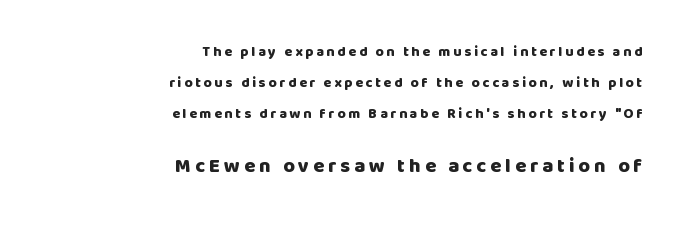
Q: Is the text bold? A: Yes.
Q: Is the text italic (slanted)? A: No, it is upright.
Q: Is the text underlined? A: No.
Q: How is the paragraph aligned? A: Right-aligned.
Q: Is the spacing between letters normal or unusually wide? A: Unusually wide.
Q: Is the spacing between lines tight, normal or loose? A: Loose.
Q: Which block of text is set in a larger size, the first (top) or the second (bottom)? A: The second (bottom) one.
